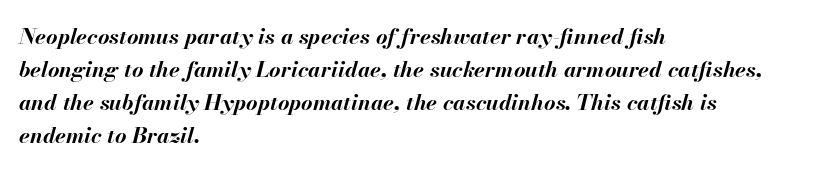
One glance says typical: line gaps are just what's usual. A typesetter would call this zero additional tracking. Would a proofreader flag this as italicized? Yes. Is the block centered? No — it sits flush against the left margin.
